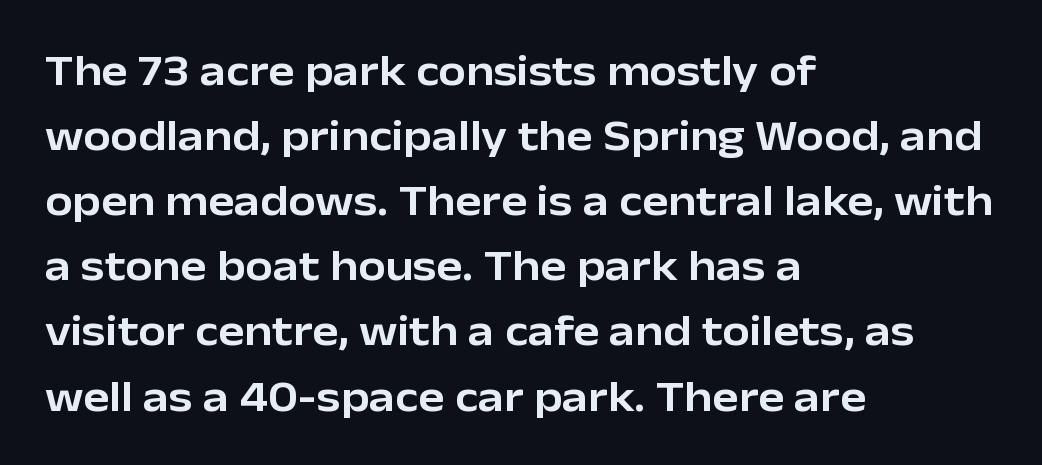
{"serif": "no", "italic": "no", "width": "normal", "stroke_contrast": "low", "x_height": "medium", "monospaced": "no", "underline": "no", "align": "left", "line_spacing": "normal", "line_spacing_ratio": 1.48, "letter_spacing": "normal", "letter_spacing_em": 0.0, "glyph_px": 44}
